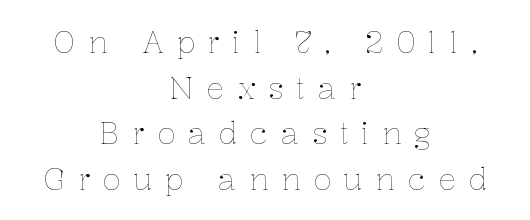
{"italic": "no", "bold": "no", "weight": "thin", "width": "normal", "stroke_contrast": "low", "x_height": "medium", "monospaced": "no", "underline": "no", "align": "center", "line_spacing": "normal", "line_spacing_ratio": 1.52, "letter_spacing": "wide", "letter_spacing_em": 0.42, "glyph_px": 30}
